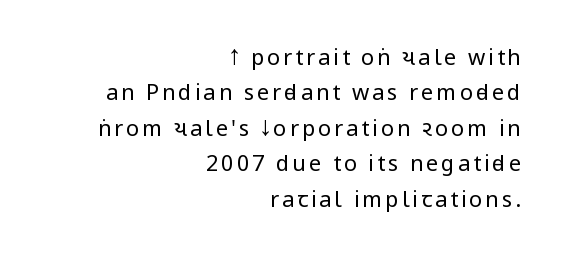
The strip under each line holds only bare page. Vertical stems look standard width or narrower in stroke. The block of text has a typical density, with ordinary space between rows. The lines in this sample share a right terminus and differ only in where they begin. The letters stand straight up with perfectly vertical stems.
